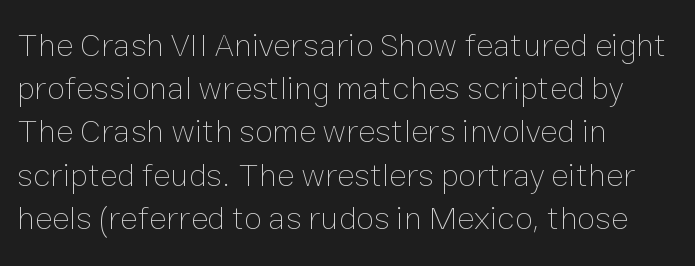
The specimen reads as upright at a glance. The rendering anchors every line to the left-hand side. The characters are drawn with everyday or finer stroke widths. Compared with typical paragraphs, the rows here are spaced about the same.
